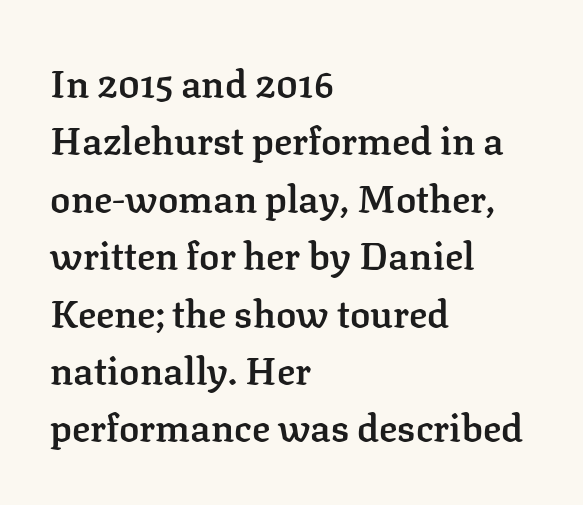
{"serif": "yes", "italic": "no", "bold": "semi", "weight": "semibold", "width": "normal", "stroke_contrast": "low", "x_height": "medium", "monospaced": "no", "underline": "no", "align": "left", "line_spacing": "normal", "line_spacing_ratio": 1.51, "letter_spacing": "normal", "letter_spacing_em": 0.0, "glyph_px": 38}
